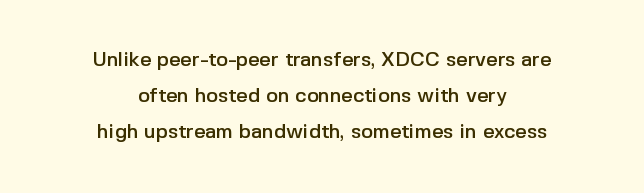
This sample uses an upright cut, with every glyph sitting square on the baseline. The passage shown is not underscored anywhere. Inter-character spacing is left at the font's built-in metrics. Short and long lines alike share a common midpoint.
